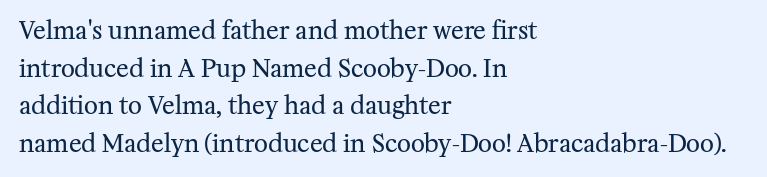
The setting favours the left margin, as ordinary paragraphs usually do. The face looks like a standard text weight, possibly lighter. Each row of text sits above clean, open space. Posture: straight, roman, zero tilt.
